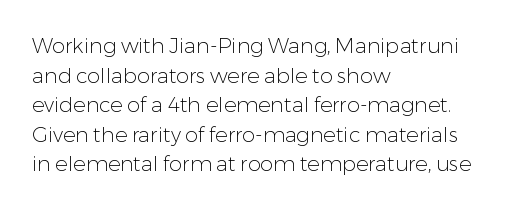
{"italic": "no", "bold": "no", "underline": "no", "align": "left", "line_spacing": "normal", "line_spacing_ratio": 1.41, "letter_spacing": "normal", "letter_spacing_em": 0.0, "glyph_px": 21}
